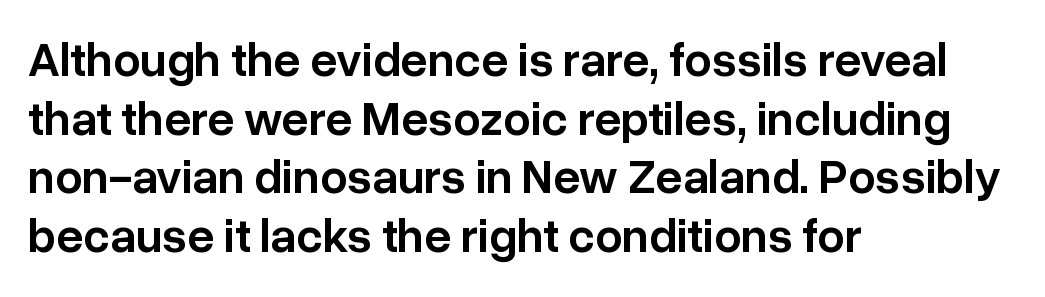
The glyphs in this specimen are sans serif. Standard letterfit; no display-style spreading of the glyphs. Is the type bold? Partly — it's a semibold, heavier than regular but not fully bold. A typesetter would call this proportional, since set widths differ per character. The letters stand straight up with perfectly vertical stems. Reading down the block, your eye returns to a fixed left position each line.
